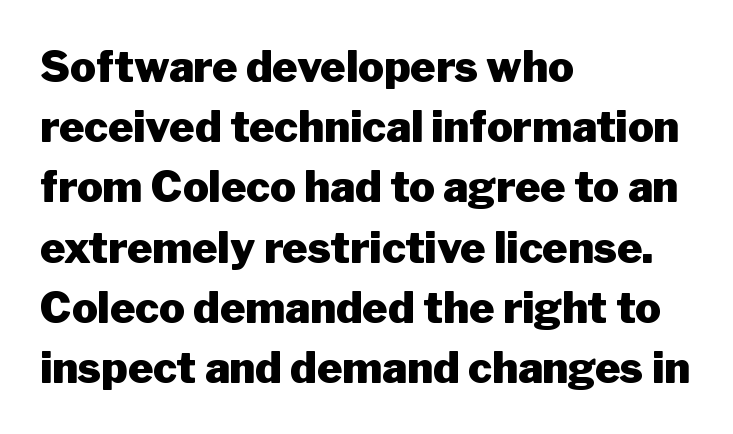
{"serif": "no", "italic": "no", "bold": "yes", "weight": "heavy", "width": "normal", "stroke_contrast": "low", "x_height": "medium", "monospaced": "no", "underline": "no", "align": "left", "line_spacing": "normal", "line_spacing_ratio": 1.4, "letter_spacing": "normal", "letter_spacing_em": 0.0, "glyph_px": 43}
